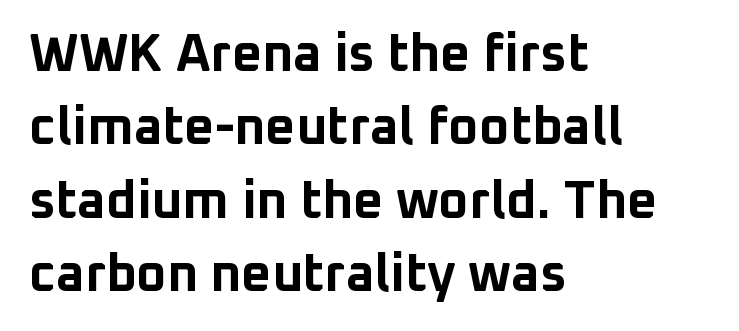
The image shows 52 px bold sans-serif type, upright; set left-aligned, normal line spacing (1.41x), normal letter spacing, not underlined; low stroke contrast and a medium x-height.
